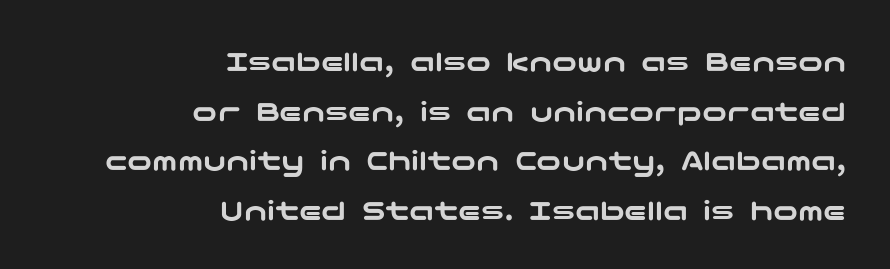
Q: Is the text italic (slanted)? A: No, it is upright.
Q: Is the typeface a serif or a sans-serif typeface? A: Sans-serif.
Q: Is the text underlined? A: No.
Q: How is the paragraph aligned? A: Right-aligned.
Q: Is the spacing between letters normal or unusually wide? A: Normal.
Q: Is the spacing between lines tight, normal or loose? A: Normal.
Q: Width (condensed, normal, or wide)? A: Wide.
Q: Stroke contrast? A: Low.
Q: x-height? A: Medium.
